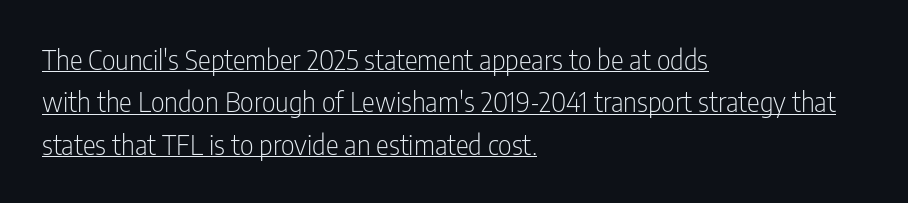
Short note: letters normally spaced. Vertical stems look standard width or narrower in stroke. Alignment: flush left. Every stem runs plumb, perpendicular to the baseline.
